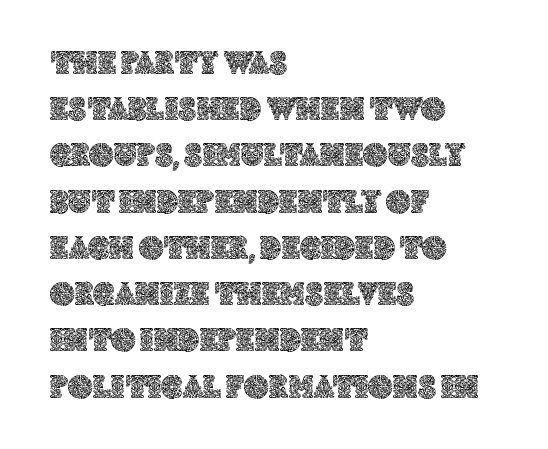
Each word holds together tightly as a unit, with standard inter-letter gaps. The paragraph shown leans on its left margin. The letters stand upright; this is a roman face. This rendering features lettering with no underline.
